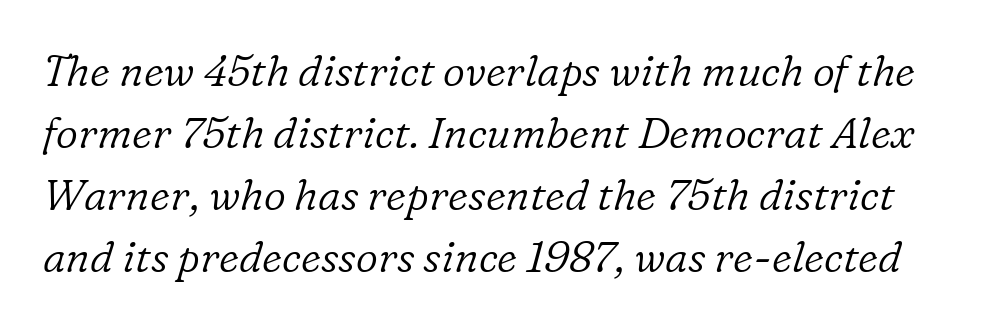
Q: Is the text bold? A: No.
Q: Is the text italic (slanted)? A: Yes, it leans right by about 16 degrees.
Q: Is the typeface a serif or a sans-serif typeface? A: Serif.
Q: Is the text underlined? A: No.
Q: Is the spacing between letters normal or unusually wide? A: Normal.
Q: Is the spacing between lines tight, normal or loose? A: Normal.
Q: Width (condensed, normal, or wide)? A: Normal.
Q: Stroke contrast? A: Low.
Q: x-height? A: Medium.
Q: Monospaced? A: No.
